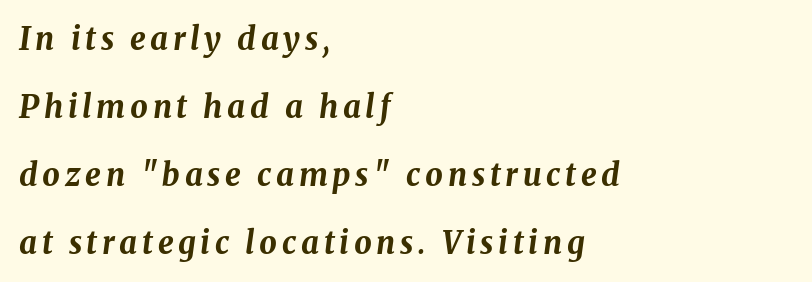
The image shows 31 px bold type, italic (leaning right); set left-aligned, loose line spacing (2.19x), not underlined; medium stroke contrast and a medium x-height.
